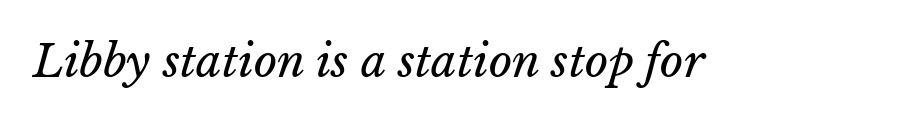
{"bold": "no", "weight": "regular", "width": "normal", "stroke_contrast": "low", "x_height": "medium", "monospaced": "no", "underline": "no", "letter_spacing": "normal", "letter_spacing_em": 0.0, "glyph_px": 45}
